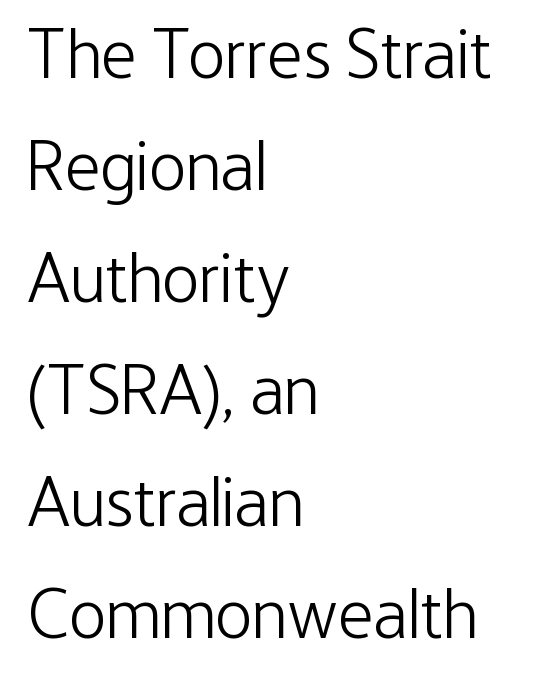
The image shows 70 px light, condensed sans-serif type, upright; set left-aligned, normal line spacing (1.6x), normal letter spacing, not underlined; low stroke contrast and a medium x-height.
